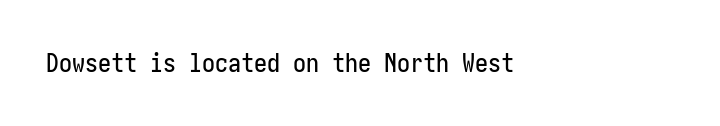
The passage shown is not underscored anywhere. This rendering uses left alignment, leaving the right contour irregular. Every stem runs plumb, perpendicular to the baseline. A typesetter would call this zero additional tracking.
